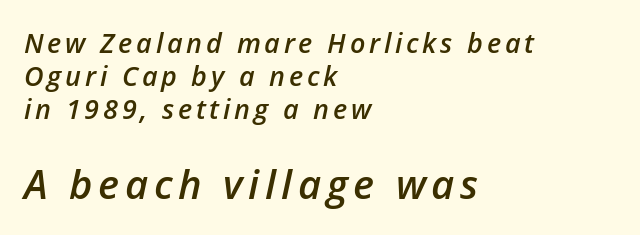
Q: Is the text bold? A: Semi-bold.
Q: Is the text italic (slanted)? A: Yes, it leans right by about 12 degrees.
Q: Is the text underlined? A: No.
Q: How is the paragraph aligned? A: Left-aligned.
Q: Which block of text is set in a larger size, the first (top) or the second (bottom)? A: The second (bottom) one.
Q: Width (condensed, normal, or wide)? A: Normal.
Q: Stroke contrast? A: Low.
Q: x-height? A: Medium.
Q: Monospaced? A: No.
